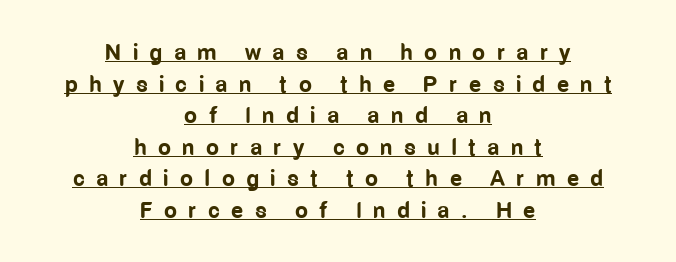
Q: Is the text bold? A: Yes.
Q: Is the text italic (slanted)? A: No, it is upright.
Q: Is the text underlined? A: Yes.
Q: How is the paragraph aligned? A: Centered.
Q: Is the spacing between letters normal or unusually wide? A: Unusually wide.
Q: Is the spacing between lines tight, normal or loose? A: Normal.
